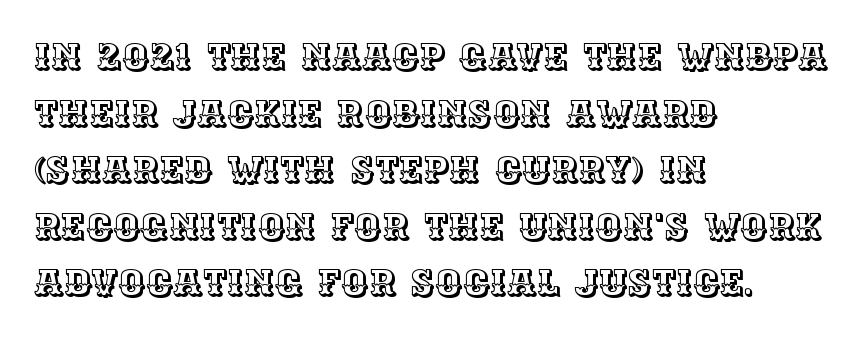
The image shows 37 px text type, upright; set left-aligned, normal line spacing (1.53x), normal letter spacing, not underlined; a large x-height.
